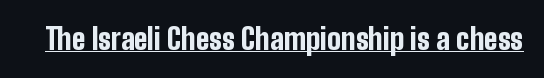
Grotesque or geometric, the face here clearly has no serifs. Plenty of ink on the page — the face is bold. Characters follow at the spacing the type designer built in. Vertical strokes here are truly vertical. Proportional: the letters do not fall into vertical columns. The face used here appears with an underline applied.
